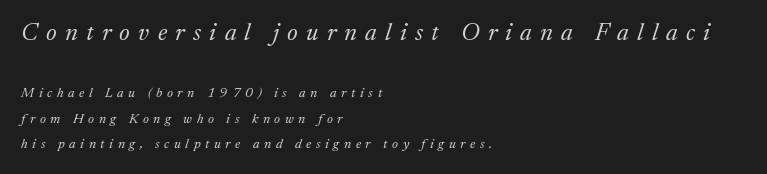
{"italic": "yes", "lean": "right", "slant_degrees": 17, "bold": "no", "underline": "no", "align": "left", "line_spacing_ratio": 1.82, "letter_spacing": "wide", "letter_spacing_em": 0.33, "larger_block": "first", "size_ratio": 1.79, "glyph_px": 25}
